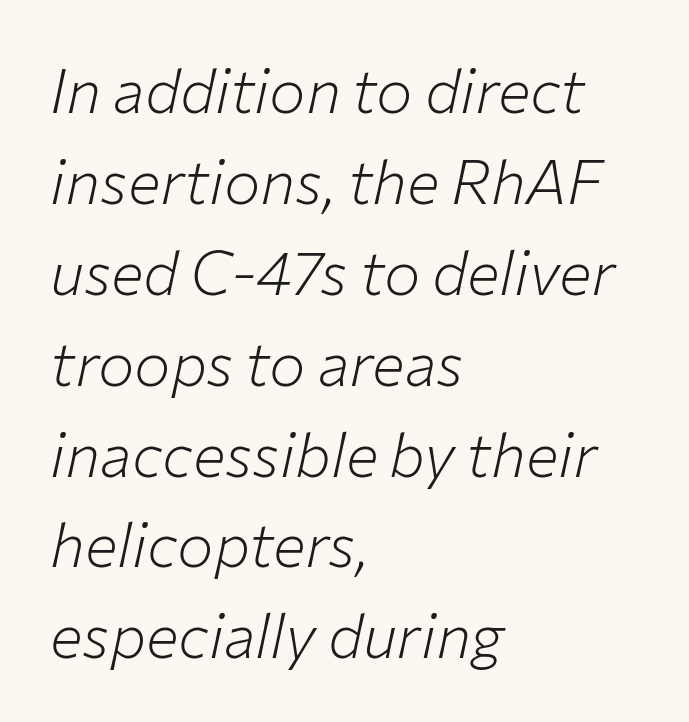
The image shows 61 px light type, italic (leaning right); set left-aligned, normal line spacing (1.49x), normal letter spacing, not underlined; low stroke contrast and a medium x-height.
